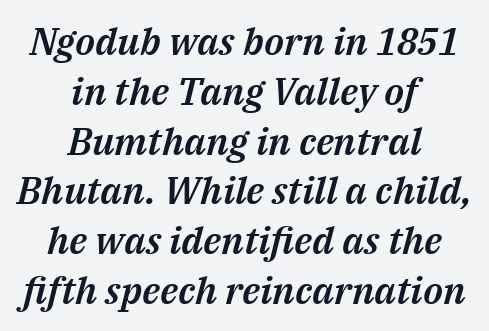
{"italic": "yes", "lean": "right", "slant_degrees": 14, "width": "normal", "stroke_contrast": "medium", "x_height": "medium", "monospaced": "no", "underline": "no", "align": "center", "line_spacing": "normal", "line_spacing_ratio": 1.31, "letter_spacing": "normal", "letter_spacing_em": 0.0, "glyph_px": 38}
